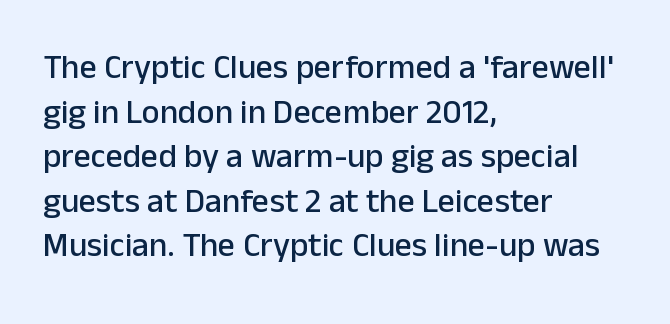
Q: Is the text italic (slanted)? A: No, it is upright.
Q: Is the typeface a serif or a sans-serif typeface? A: Sans-serif.
Q: Is the text underlined? A: No.
Q: How is the paragraph aligned? A: Left-aligned.
Q: Is the spacing between letters normal or unusually wide? A: Normal.
Q: Is the spacing between lines tight, normal or loose? A: Normal.
Q: Width (condensed, normal, or wide)? A: Normal.
Q: Stroke contrast? A: Low.
Q: x-height? A: Medium.
Q: Monospaced? A: No.
